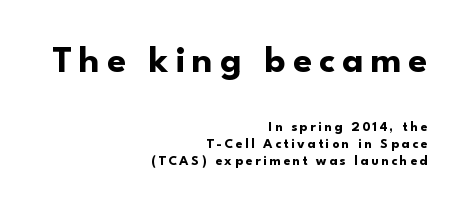
The image shows 38 px bold sans-serif type, upright; set right-aligned, line spacing 1.2x, not underlined; the first (top) block is 2.71x larger; low stroke contrast and a small x-height.
